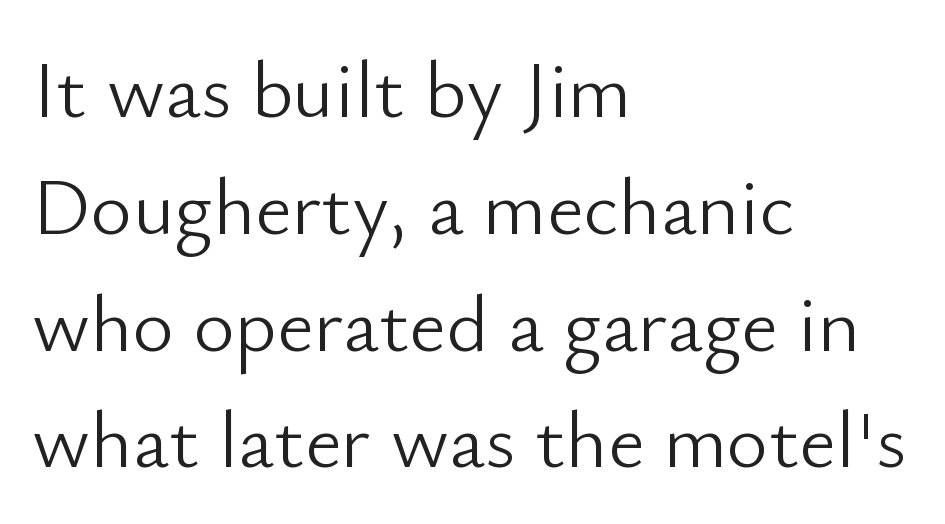
This is not heavy type; no bold has been used. Does the lettering tilt? It doesn't — this is upright. Proportional: the letters do not fall into vertical columns. Is the block centered? No — it sits flush against the left margin.
